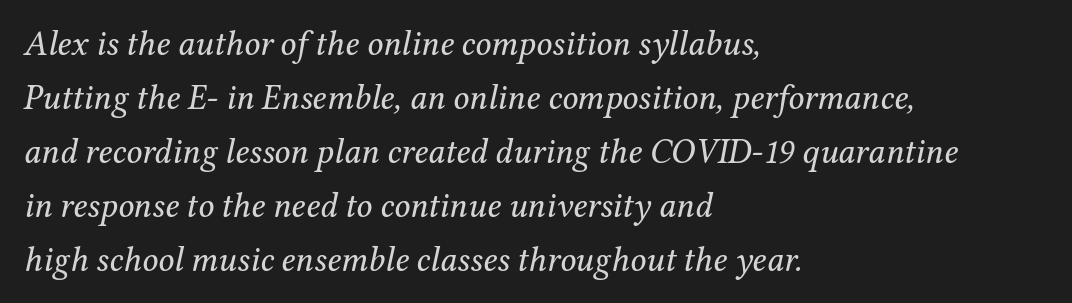
Character widths vary here, with narrow letters taking less room than wide ones. The rendering uses a moderate line-height, typical for paragraphs. Reading down the block, your eye returns to a fixed left position each line. Stroke thickness stays within the range of a standard reading face or lighter.
